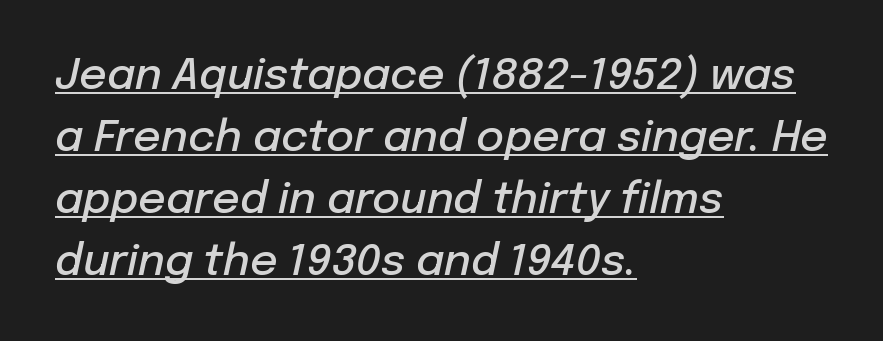
The text carries the slant typical of an italic or oblique font. The setting favours the left margin, as ordinary paragraphs usually do. Spacing between characters is what you'd get straight out of the box. On the weight axis this lands at semibold, roughly 600.
